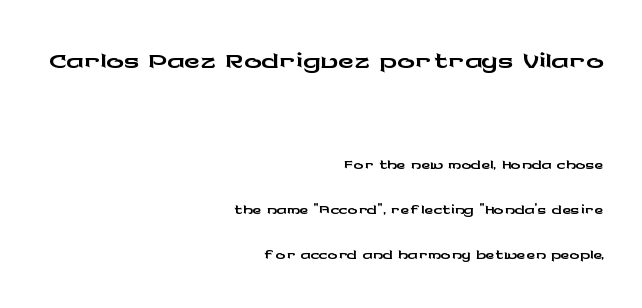
The image shows 44 px wide sans-serif type, upright; set right-aligned, line spacing 1.8x, normal letter spacing, not underlined; the first (top) block is 1.76x larger; low stroke contrast and a medium x-height.
